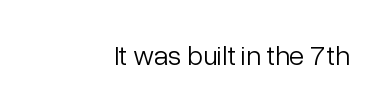
The image shows 28 px light sans-serif type, upright; set right-aligned, normal letter spacing, not underlined; low stroke contrast and a medium x-height.
